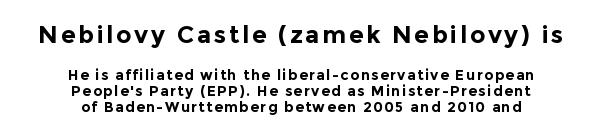
The image shows 24 px bold type, upright; set centered, tight line spacing (1.15x), not underlined; the first (top) block is 1.71x larger.
